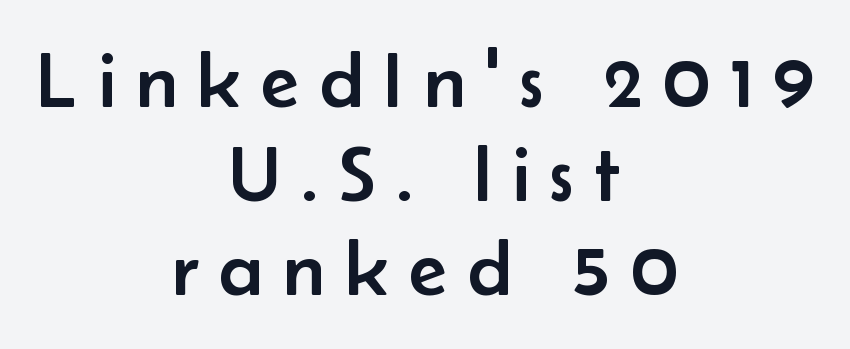
Q: Is the text italic (slanted)? A: No, it is upright.
Q: Is the typeface a serif or a sans-serif typeface? A: Sans-serif.
Q: Is the text underlined? A: No.
Q: How is the paragraph aligned? A: Centered.
Q: Is the spacing between letters normal or unusually wide? A: Unusually wide.
Q: Width (condensed, normal, or wide)? A: Normal.
Q: Stroke contrast? A: Low.
Q: x-height? A: Small.
Q: Monospaced? A: No.
